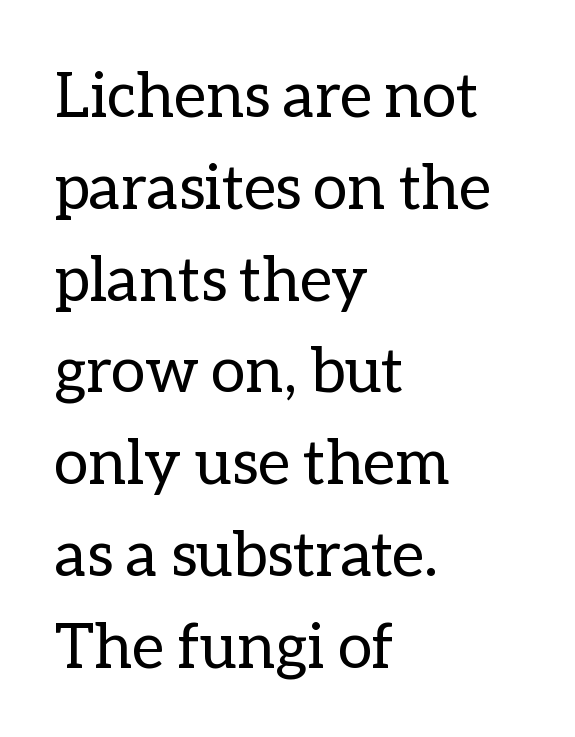
{"italic": "no", "bold": "no", "weight": "regular", "width": "normal", "stroke_contrast": "low", "x_height": "medium", "monospaced": "no", "underline": "no", "align": "left", "line_spacing": "normal", "line_spacing_ratio": 1.48, "letter_spacing": "normal", "letter_spacing_em": 0.0, "glyph_px": 62}
